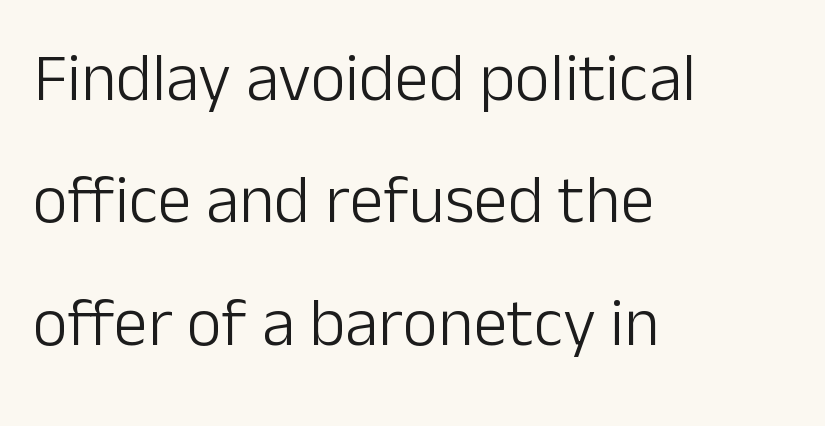
The font's upright variant was chosen for this text. Honestly, there is no underline to notice here at all. This rendering leaves character spacing at its baseline value. Is this a fixed-width face? No — the glyphs have proportional, varying widths. These lines stack with their left ends in a neat column.
